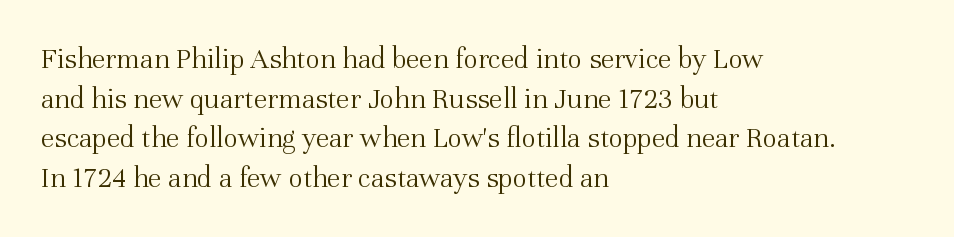
{"serif": "yes", "italic": "no", "bold": "no", "weight": "light", "width": "normal", "stroke_contrast": "medium", "x_height": "medium", "monospaced": "no", "underline": "no", "align": "left", "line_spacing": "normal", "line_spacing_ratio": 1.32, "letter_spacing": "normal", "letter_spacing_em": 0.0, "glyph_px": 30}
